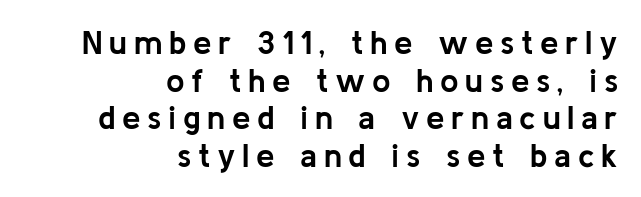
Q: Is the text bold? A: Yes.
Q: Is the text italic (slanted)? A: No, it is upright.
Q: Is the typeface a serif or a sans-serif typeface? A: Sans-serif.
Q: Is the text underlined? A: No.
Q: How is the paragraph aligned? A: Right-aligned.
Q: Is the spacing between letters normal or unusually wide? A: Unusually wide.
Q: Is the spacing between lines tight, normal or loose? A: Tight.
Q: Width (condensed, normal, or wide)? A: Normal.
Q: Stroke contrast? A: Low.
Q: x-height? A: Medium.
Q: Monospaced? A: No.
